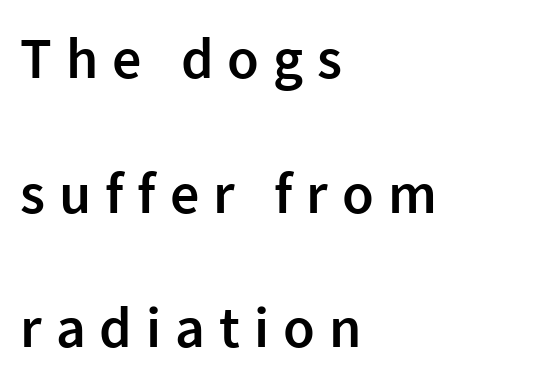
Q: Is the text bold? A: Semi-bold.
Q: Is the text italic (slanted)? A: No, it is upright.
Q: Is the typeface a serif or a sans-serif typeface? A: Sans-serif.
Q: Is the text underlined? A: No.
Q: How is the paragraph aligned? A: Left-aligned.
Q: Is the spacing between letters normal or unusually wide? A: Unusually wide.
Q: Is the spacing between lines tight, normal or loose? A: Loose.
Q: Width (condensed, normal, or wide)? A: Normal.
Q: Stroke contrast? A: Low.
Q: x-height? A: Medium.
Q: Monospaced? A: No.
